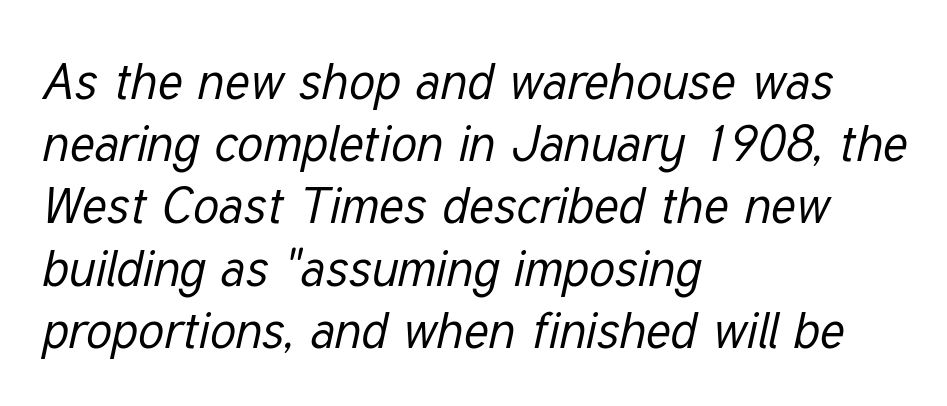
The image shows 51 px regular-weight, condensed type, italic (leaning right); set left-aligned, line spacing 1.22x, normal letter spacing, not underlined; low stroke contrast and a medium x-height.
